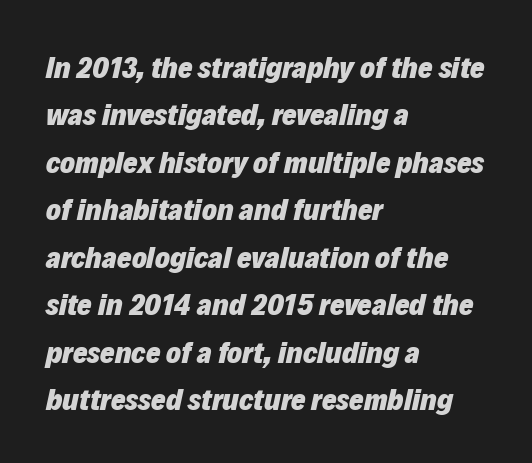
Q: Is the text bold? A: Yes.
Q: Is the text italic (slanted)? A: Yes, it leans right by about 12 degrees.
Q: Is the text underlined? A: No.
Q: How is the paragraph aligned? A: Left-aligned.
Q: Is the spacing between letters normal or unusually wide? A: Normal.
Q: Is the spacing between lines tight, normal or loose? A: Normal.
Q: Width (condensed, normal, or wide)? A: Normal.
Q: Stroke contrast? A: Low.
Q: x-height? A: Medium.
Q: Monospaced? A: No.
